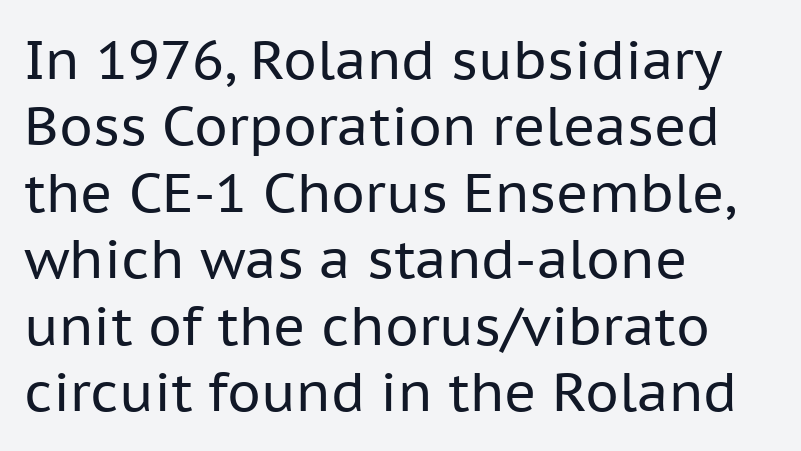
Are there feet on the stems? There aren't — it's a sans. Does extra space separate the letters? No, they use regular spacing. The letters stand straight up with perfectly vertical stems. Do the characters align in a grid? No, the font is proportional. Just letters on the line, the space beneath them empty. Weight class: somewhere from thin through regular.
